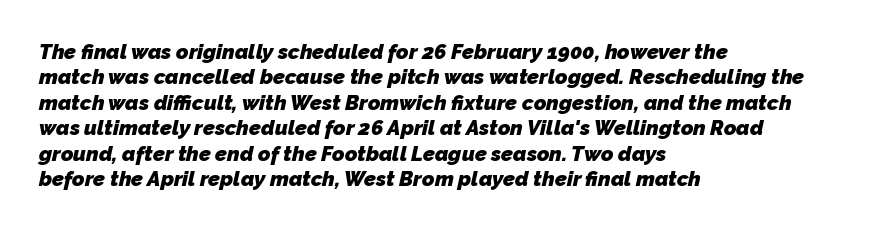
Q: Is the text bold? A: Yes.
Q: Is the text underlined? A: No.
Q: How is the paragraph aligned? A: Left-aligned.
Q: Is the spacing between letters normal or unusually wide? A: Normal.
